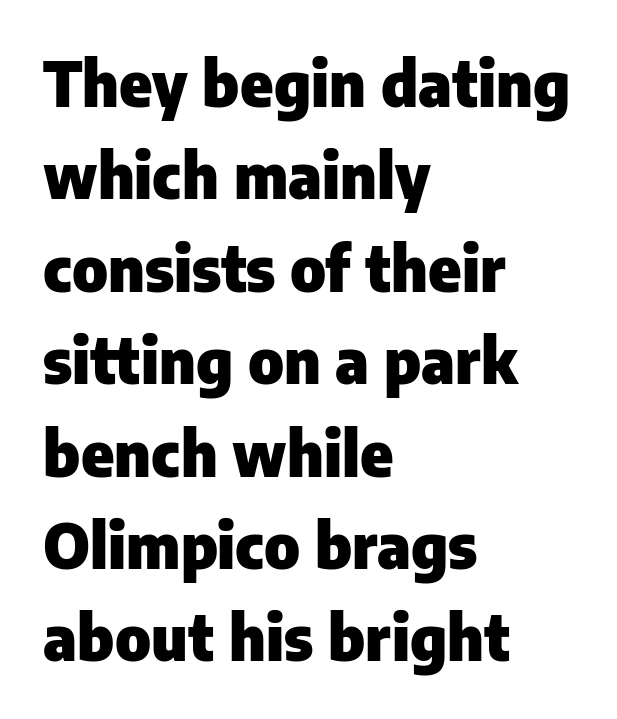
{"serif": "no", "italic": "no", "bold": "yes", "weight": "heavy", "width": "normal", "stroke_contrast": "low", "x_height": "medium", "monospaced": "no", "underline": "no", "align": "left", "line_spacing": "normal", "line_spacing_ratio": 1.49, "letter_spacing": "normal", "letter_spacing_em": 0.0, "glyph_px": 62}
